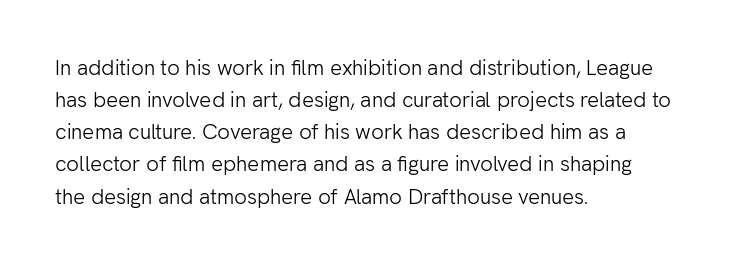
The image shows 21 px text type, upright; set left-aligned, normal line spacing (1.53x), normal letter spacing, not underlined.
